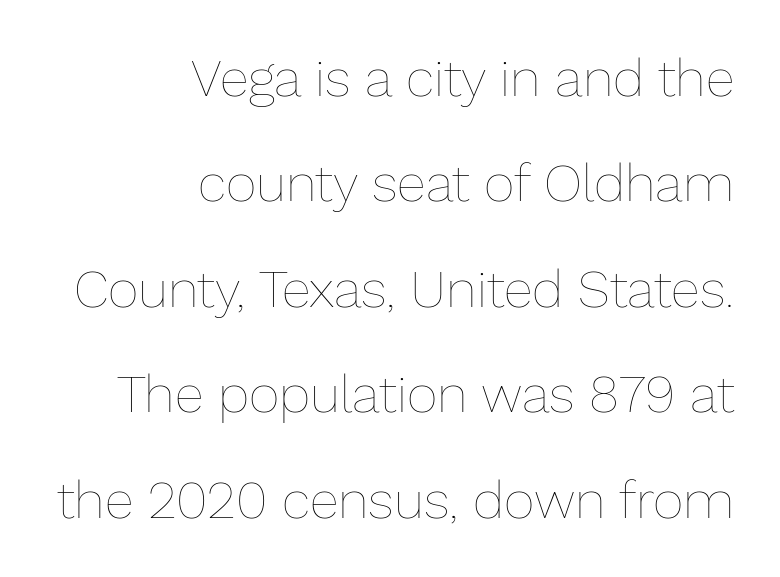
{"italic": "no", "bold": "no", "weight": "thin", "width": "normal", "stroke_contrast": "low", "x_height": "medium", "monospaced": "no", "underline": "no", "align": "right", "line_spacing": "loose", "line_spacing_ratio": 1.99, "letter_spacing": "normal", "letter_spacing_em": 0.0, "glyph_px": 53}
